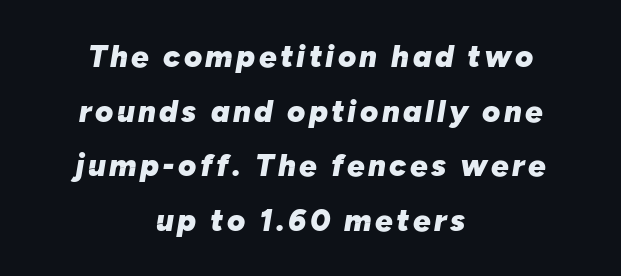
Is this a fixed-width face? No — the glyphs have proportional, varying widths. Horizontal alignment here is central, giving a formal, balanced look. The passage shown leans; its letterforms are oblique. These words are printed bold, with thick strokes throughout.
